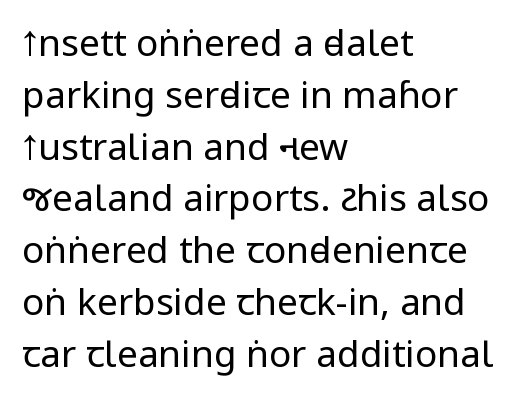
A student would call this left alignment; a typographer would say flush left, rag right. You can tell it's not italic because the verticals are truly vertical. The passage shown is not bold in any degree. The face used here is proportionally spaced, like ordinary book or web type. The characters display no serif detailing; their extremities are plain. The line texture is even and compact thanks to regular tracking.
